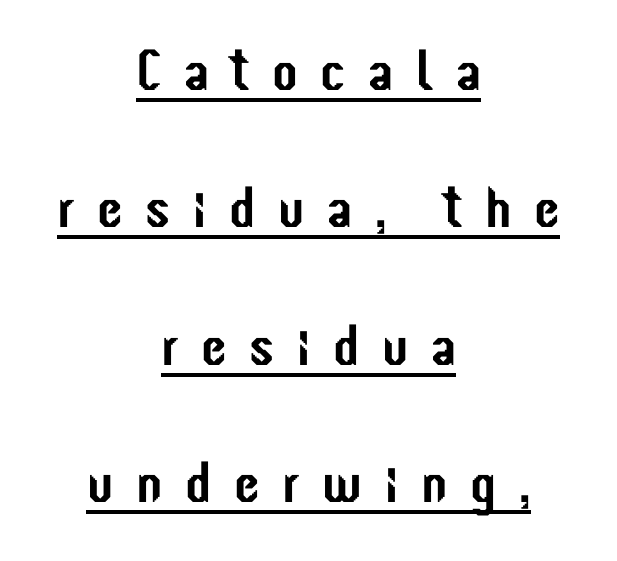
This is underlined copy, the kind a proofreader might mark for attention. Loosely led — the rows are spread out. The paragraph has two soft edges and a firm central axis. Each letter keeps its own natural width here, so spacing adapts to shape.
